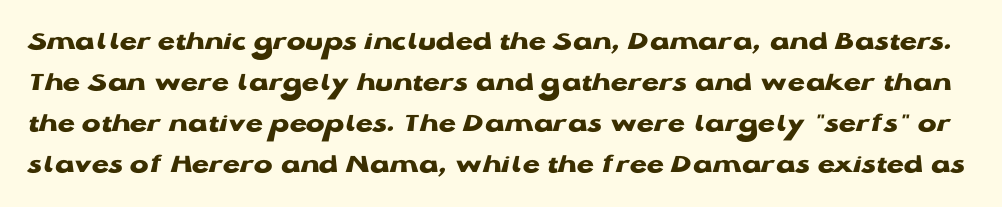
The image shows 28 px heavy, wide sans-serif type, upright; set normal line spacing (1.46x), normal letter spacing, not underlined; low stroke contrast and a medium x-height.
